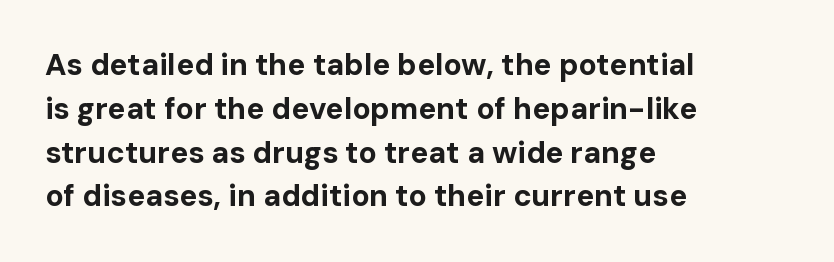
Q: Is the text bold? A: Yes.
Q: Is the text italic (slanted)? A: No, it is upright.
Q: Is the typeface a serif or a sans-serif typeface? A: Sans-serif.
Q: Is the text underlined? A: No.
Q: How is the paragraph aligned? A: Left-aligned.
Q: Is the spacing between letters normal or unusually wide? A: Normal.
Q: Is the spacing between lines tight, normal or loose? A: Normal.
Q: Width (condensed, normal, or wide)? A: Normal.
Q: Stroke contrast? A: Low.
Q: x-height? A: Medium.
Q: Monospaced? A: No.
